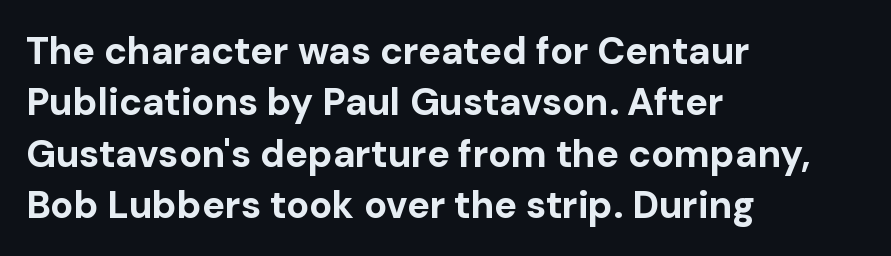
The image shows 38 px bold sans-serif type, upright; set left-aligned, normal line spacing (1.35x), normal letter spacing, not underlined; low stroke contrast and a medium x-height.
